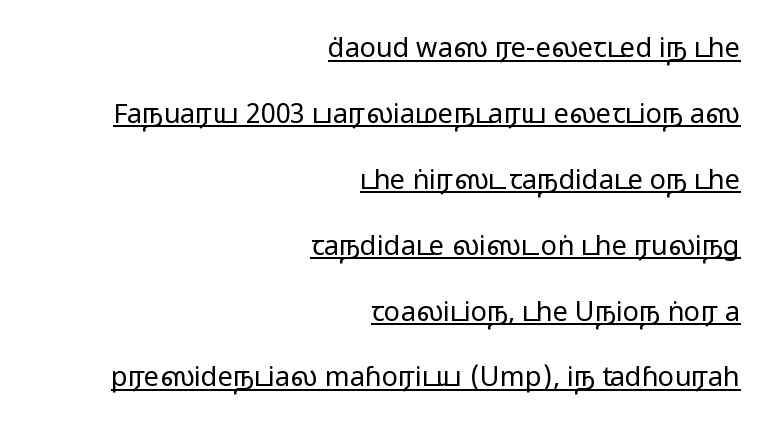
Italic: no, the glyphs are upright roman. How are the letters spaced? Ordinarily, with no added tracking. Unbolded letterforms with no extra heft. Reading down the column, the eye jumps a long way to each next line.
